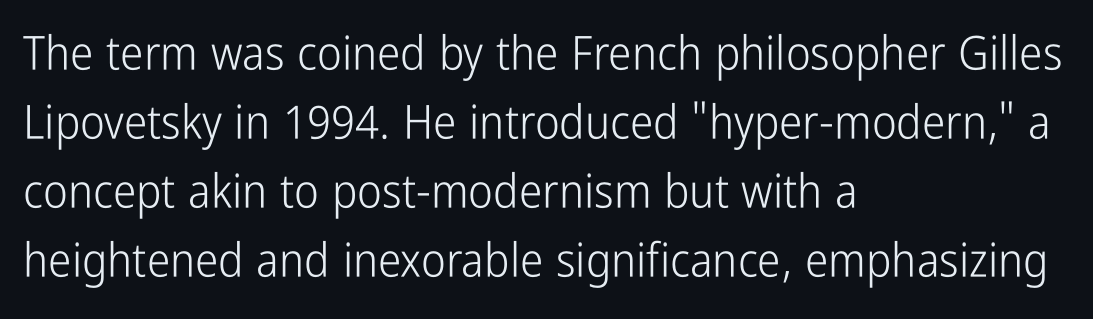
The image shows 47 px light, condensed sans-serif type, upright; set left-aligned, normal line spacing (1.47x), normal letter spacing, not underlined; low stroke contrast and a medium x-height.
